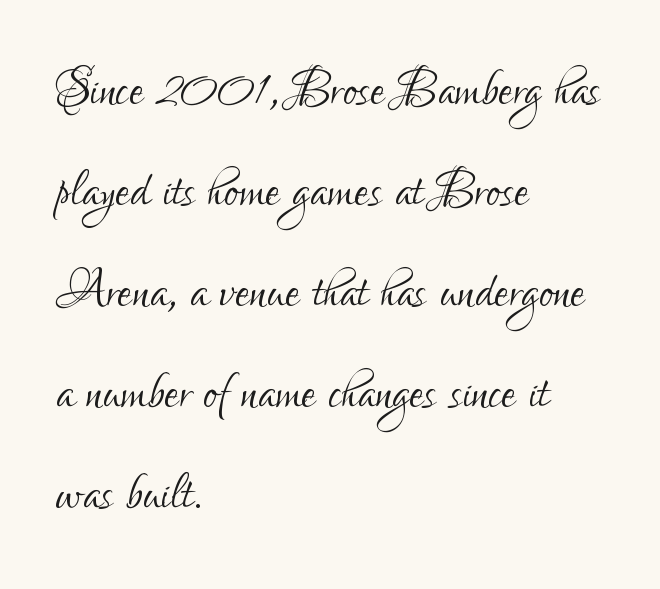
The image shows 66 px light, condensed sans-serif type; set left-aligned, normal line spacing (1.53x), normal letter spacing, not underlined; low stroke contrast and a small x-height.
